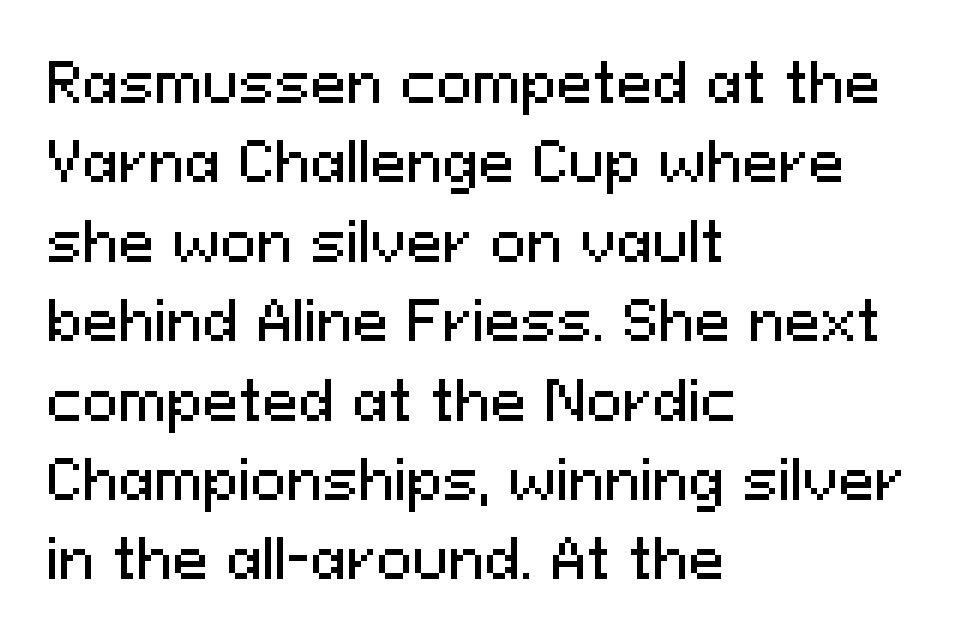
Q: Is the text italic (slanted)? A: No, it is upright.
Q: Is the typeface a serif or a sans-serif typeface? A: Sans-serif.
Q: Is the text underlined? A: No.
Q: How is the paragraph aligned? A: Left-aligned.
Q: Is the spacing between letters normal or unusually wide? A: Normal.
Q: Is the spacing between lines tight, normal or loose? A: Normal.
Q: Width (condensed, normal, or wide)? A: Normal.
Q: Stroke contrast? A: Medium.
Q: x-height? A: Medium.
Q: Monospaced? A: No.
